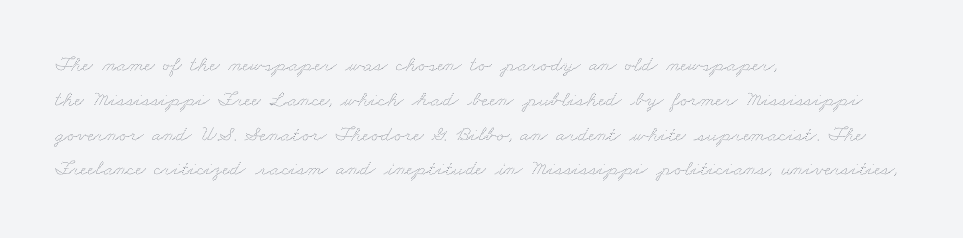
Q: Is the text bold? A: No.
Q: Is the text underlined? A: No.
Q: How is the paragraph aligned? A: Left-aligned.
Q: Is the spacing between letters normal or unusually wide? A: Normal.
Q: Is the spacing between lines tight, normal or loose? A: Normal.
